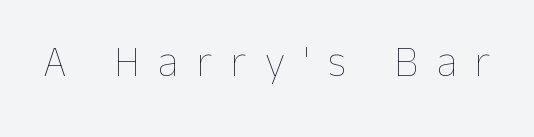
Stems and bowls with no extra thickness — not bold. Think of a printed novel: that variable character pitch is what you see here. Anything drawn beneath the words? Only blank space. The tracking reads as deliberately expanded to a designer's eye. Italic? Not at all — the glyphs are vertical.
